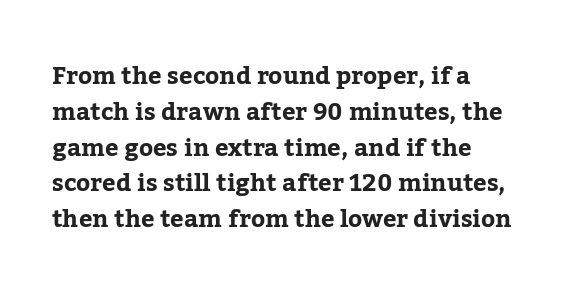
The image shows 24 px text type, upright; set left-aligned, normal line spacing (1.49x), normal letter spacing, not underlined.
